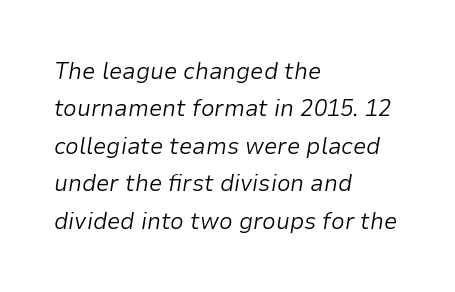
The image shows 24 px text type, italic (leaning right); set left-aligned, normal line spacing (1.56x), normal letter spacing, not underlined.
